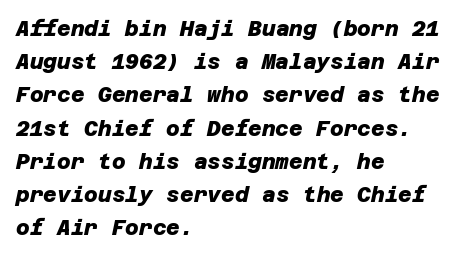
Heavy-handed strokes throughout: this text is bold. Decoration check: the copy has no underline. Leftover space on each line is placed entirely after the last word. What's the leading like? Ordinary, nothing unusual. Each word holds together tightly as a unit, with standard inter-letter gaps.
